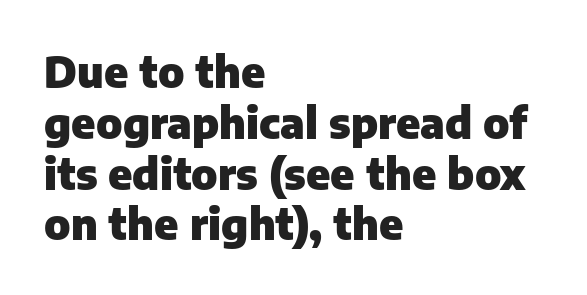
{"serif": "no", "italic": "no", "bold": "yes", "weight": "heavy", "width": "normal", "stroke_contrast": "low", "x_height": "medium", "monospaced": "no", "underline": "no", "align": "left", "line_spacing_ratio": 1.21, "letter_spacing": "normal", "letter_spacing_em": 0.0, "glyph_px": 42}
